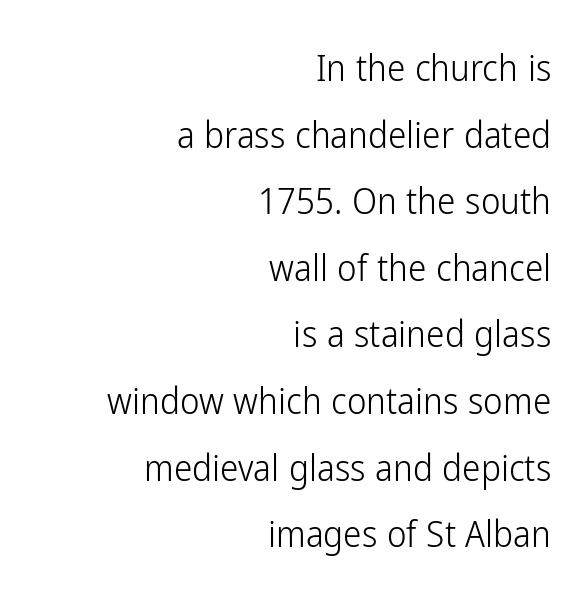
{"serif": "no", "italic": "no", "bold": "no", "weight": "light", "width": "condensed", "stroke_contrast": "low", "x_height": "medium", "monospaced": "no", "underline": "no", "align": "right", "line_spacing_ratio": 1.8, "letter_spacing": "normal", "letter_spacing_em": 0.0, "glyph_px": 37}
